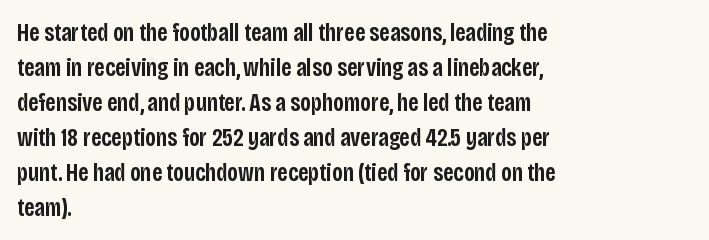
Q: Is the text bold? A: Semi-bold.
Q: Is the text italic (slanted)? A: No, it is upright.
Q: Is the text underlined? A: No.
Q: How is the paragraph aligned? A: Left-aligned.
Q: Is the spacing between letters normal or unusually wide? A: Normal.
Q: Is the spacing between lines tight, normal or loose? A: Normal.
